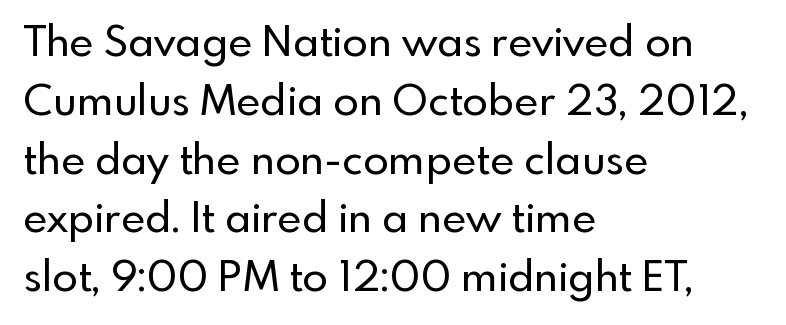
Q: Is the text italic (slanted)? A: No, it is upright.
Q: Is the typeface a serif or a sans-serif typeface? A: Sans-serif.
Q: Is the text underlined? A: No.
Q: How is the paragraph aligned? A: Left-aligned.
Q: Is the spacing between letters normal or unusually wide? A: Normal.
Q: Is the spacing between lines tight, normal or loose? A: Normal.
Q: Width (condensed, normal, or wide)? A: Normal.
Q: x-height? A: Small.
Q: Monospaced? A: No.
